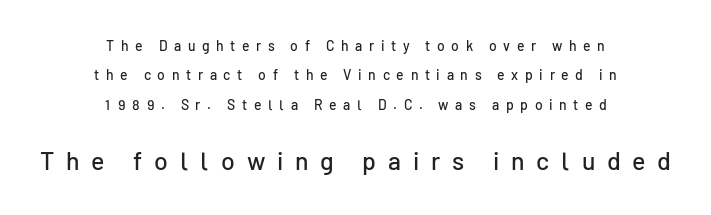
{"italic": "no", "underline": "no", "align": "center", "line_spacing": "loose", "line_spacing_ratio": 2.09, "letter_spacing": "wide", "letter_spacing_em": 0.47, "larger_block": "second", "size_ratio": 1.79, "glyph_px": 25}
